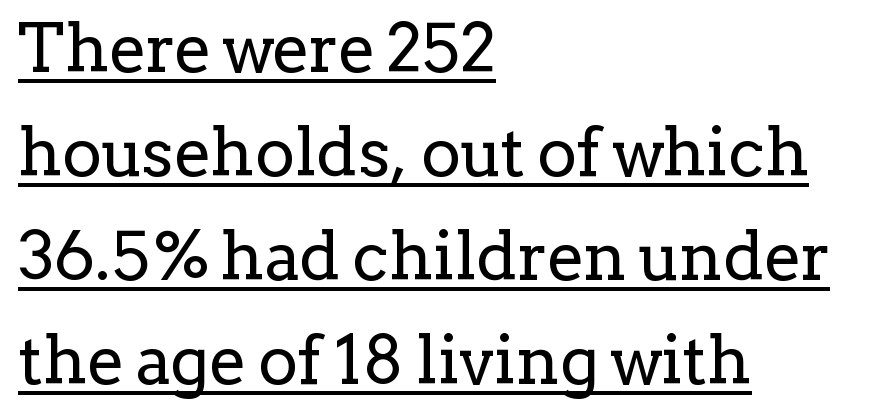
{"serif": "yes", "italic": "no", "bold": "no", "weight": "regular", "width": "normal", "stroke_contrast": "low", "x_height": "medium", "monospaced": "no", "underline": "yes", "align": "left", "line_spacing": "normal", "line_spacing_ratio": 1.55, "letter_spacing": "normal", "letter_spacing_em": 0.0, "glyph_px": 67}
